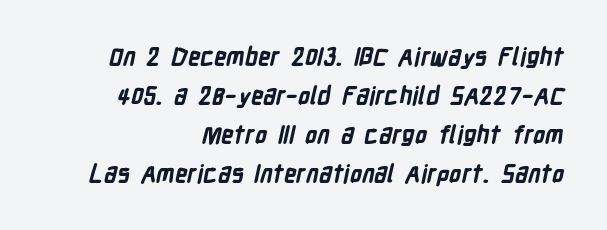
The image shows 24 px bold type; set right-aligned, normal line spacing (1.62x), normal letter spacing, not underlined.
